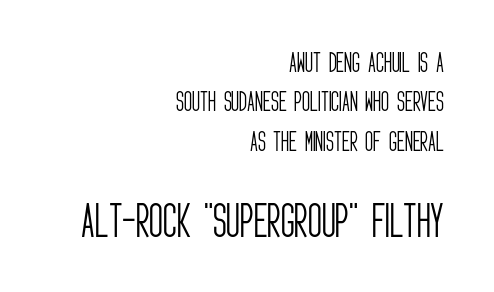
{"serif": "no", "italic": "no", "bold": "no", "weight": "light", "width": "condensed", "stroke_contrast": "low", "x_height": "large", "monospaced": "no", "underline": "no", "align": "right", "line_spacing_ratio": 1.79, "letter_spacing": "normal", "letter_spacing_em": 0.0, "larger_block": "second", "size_ratio": 1.73, "glyph_px": 38}
